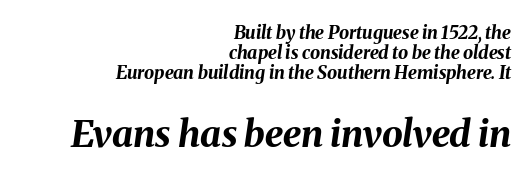
Q: Is the text bold? A: Yes.
Q: Is the text italic (slanted)? A: Yes, it leans right by about 8 degrees.
Q: Is the text underlined? A: No.
Q: How is the paragraph aligned? A: Right-aligned.
Q: Is the spacing between letters normal or unusually wide? A: Normal.
Q: Is the spacing between lines tight, normal or loose? A: Tight.
Q: Which block of text is set in a larger size, the first (top) or the second (bottom)? A: The second (bottom) one.
Q: Width (condensed, normal, or wide)? A: Normal.
Q: Stroke contrast? A: Medium.
Q: x-height? A: Medium.
Q: Monospaced? A: No.
